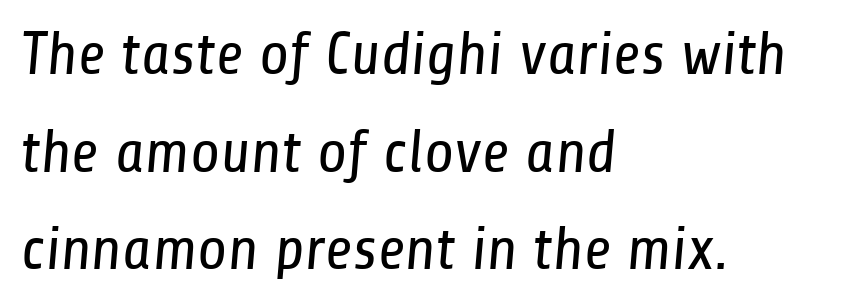
Tracking here is standard; glyphs follow each other at the usual distance. The typeface chosen for these lines omits serifs. The words here are not underlined. Proportional: the letters do not fall into vertical columns. Honestly, the row spacing looks completely unremarkable. The passage is arranged the way most books set body copy — flush left.
